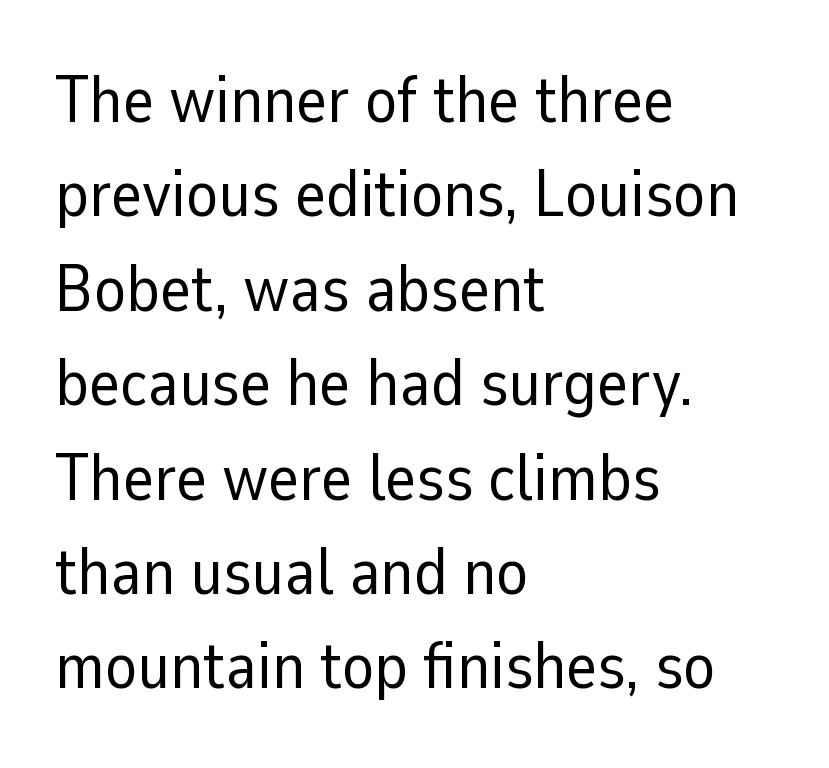
The glyphs are unaccompanied by any horizontal stroke below them. Summary of vertical rhythm: regular, with standard interline spacing. Note the varied advance widths — an 'i' is clearly narrower than an 'm'. You could call the tracking neutral — neither tight nor loose. The typesetter chose a ragged-right arrangement here. The typeface chosen for these lines omits serifs.
